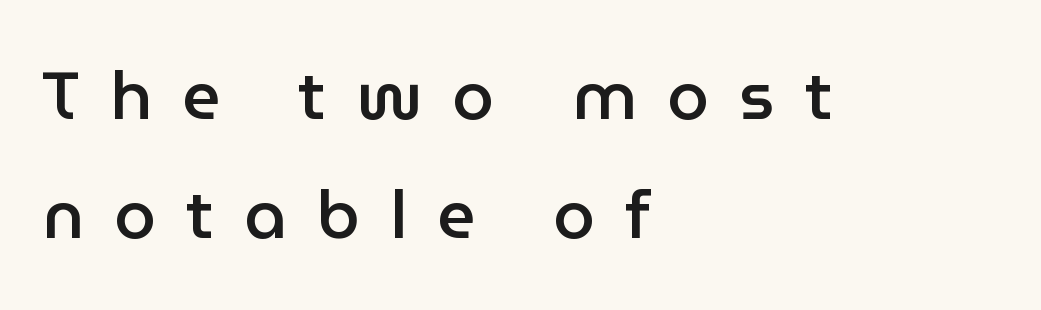
The image shows 67 px semibold sans-serif type, upright; set left-aligned, line spacing 1.77x, unusually wide letter spacing (+0.45 em), not underlined; low stroke contrast and a medium x-height.
